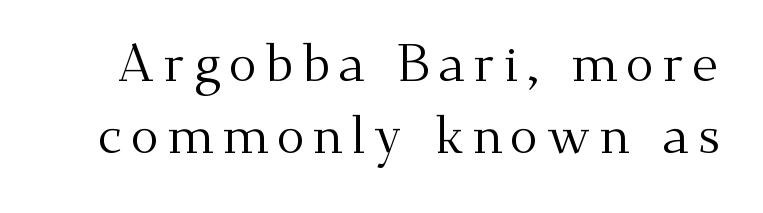
Q: Is the text bold? A: No.
Q: Is the text italic (slanted)? A: No, it is upright.
Q: Is the typeface a serif or a sans-serif typeface? A: Serif.
Q: Is the text underlined? A: No.
Q: Is the spacing between lines tight, normal or loose? A: Normal.
Q: Width (condensed, normal, or wide)? A: Normal.
Q: Stroke contrast? A: Medium.
Q: x-height? A: Small.
Q: Monospaced? A: No.
